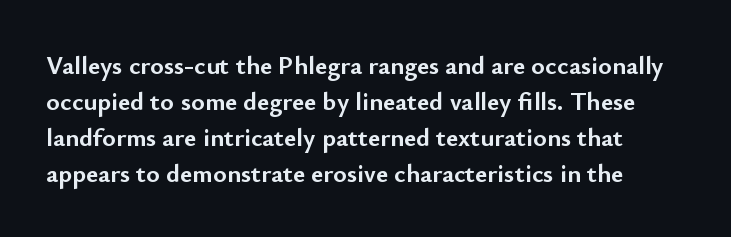
{"italic": "no", "bold": "yes", "underline": "no", "line_spacing": "normal", "line_spacing_ratio": 1.39, "letter_spacing": "normal", "letter_spacing_em": 0.0, "glyph_px": 26}
